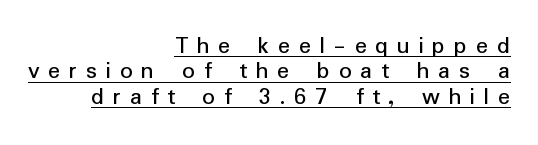
Short and long lines alike share a common ending point at right. Notice how the stems are strictly vertical — no italics here. Tracking here is generous; glyphs stand well apart from one another. The face looks like a standard text weight, possibly lighter. Beneath each row of characters lies a ruled line. This sample trades vertical openness for compactness between lines.
